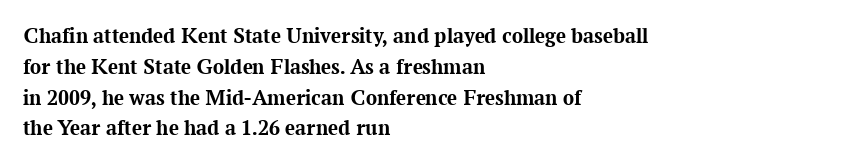
No italicization has been applied; the sample stays upright. The line-height multiplier appears to be the usual default. The face used here has the dense, thick strokes of a bold. Clear beneath every line of the passage. Each word holds together tightly as a unit, with standard inter-letter gaps. The typesetter chose a ragged-right arrangement here.
